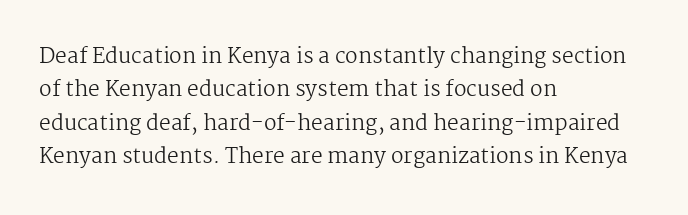
{"italic": "no", "bold": "no", "underline": "no", "align": "left", "line_spacing": "normal", "line_spacing_ratio": 1.59, "letter_spacing": "normal", "letter_spacing_em": 0.0, "glyph_px": 21}
